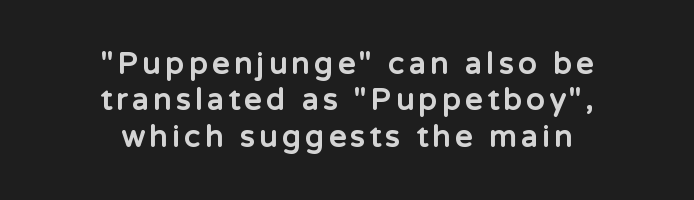
Varying glyph widths throughout — classic text-font behaviour. Type style note: lacks serifs. Notice how thick the strokes are: this is what a full bold looks like. Compared with a flush-left layout, this one balances lines on the center instead. No word sits above an underline.
